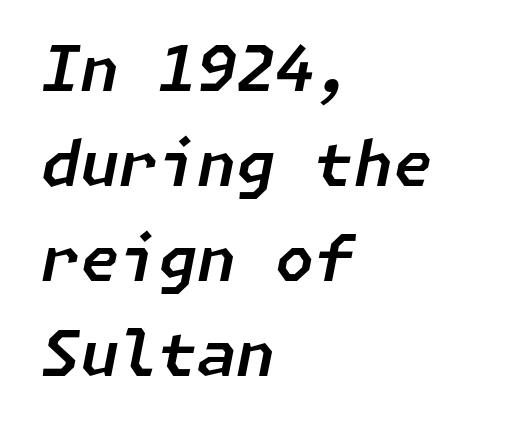
The image shows 63 px text type, italic (leaning right); set left-aligned, normal line spacing (1.51x), normal letter spacing, not underlined; low stroke contrast and a medium x-height.
